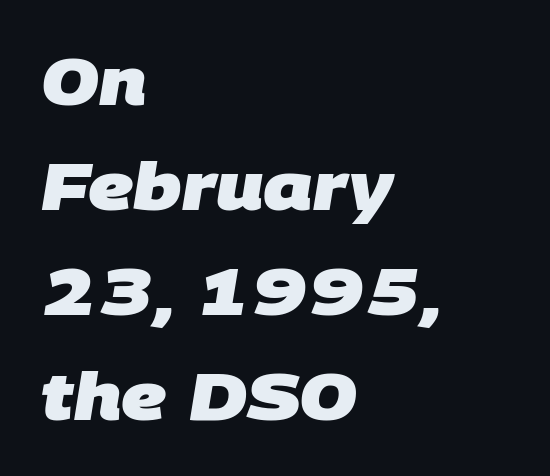
Q: Is the text bold? A: Yes.
Q: Is the typeface a serif or a sans-serif typeface? A: Sans-serif.
Q: Is the text underlined? A: No.
Q: How is the paragraph aligned? A: Left-aligned.
Q: Is the spacing between letters normal or unusually wide? A: Normal.
Q: Is the spacing between lines tight, normal or loose? A: Normal.
Q: Width (condensed, normal, or wide)? A: Normal.
Q: Stroke contrast? A: Low.
Q: x-height? A: Large.
Q: Monospaced? A: No.
